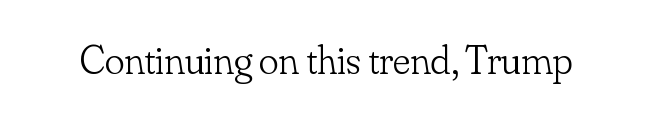
Q: Is the text bold? A: No.
Q: Is the text italic (slanted)? A: No, it is upright.
Q: Is the typeface a serif or a sans-serif typeface? A: Serif.
Q: Is the text underlined? A: No.
Q: Is the spacing between letters normal or unusually wide? A: Normal.
Q: Width (condensed, normal, or wide)? A: Normal.
Q: Stroke contrast? A: Low.
Q: x-height? A: Small.
Q: Monospaced? A: No.
